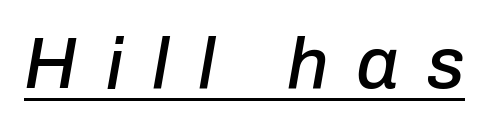
Think of a printed novel: that variable character pitch is what you see here. The passage shown leans; its letterforms are oblique. This is underlined copy, the kind a proofreader might mark for attention. Display-style spreading of the glyphs; the letterfit is very open.
